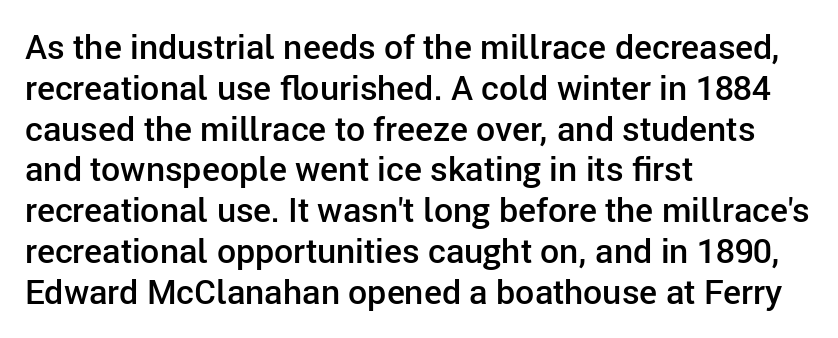
{"serif": "no", "italic": "no", "bold": "semi", "weight": "semibold", "width": "normal", "stroke_contrast": "low", "x_height": "medium", "monospaced": "no", "underline": "no", "align": "left", "line_spacing_ratio": 1.2, "letter_spacing": "normal", "letter_spacing_em": 0.0, "glyph_px": 34}
